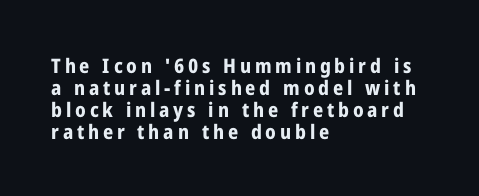
{"italic": "no", "bold": "yes", "underline": "no", "align": "left", "line_spacing": "tight", "line_spacing_ratio": 1.1, "glyph_px": 20}
